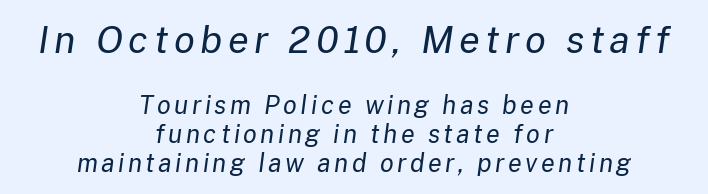
The image shows 38 px regular-weight type, italic (leaning right); set centered, tight line spacing (1.15x), not underlined; the first (top) block is 1.52x larger; low stroke contrast and a medium x-height.
